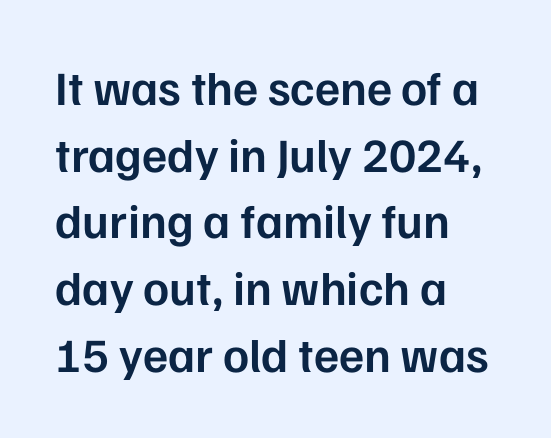
The image shows 48 px semibold sans-serif type, upright; set left-aligned, normal line spacing (1.39x), normal letter spacing, not underlined; low stroke contrast and a medium x-height.
